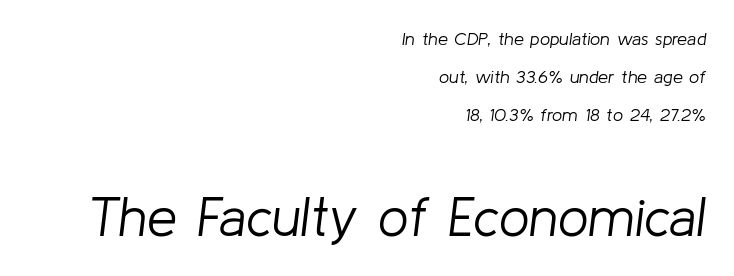
Is the lower block the larger one? Yes — the lower block carries the bigger type. Note the varied advance widths — an 'i' is clearly narrower than an 'm'. If you measured baseline to baseline, you'd find a long distance. Emphasis-style slanted type is in use. Each line ends at the same right margin while the left side varies.
